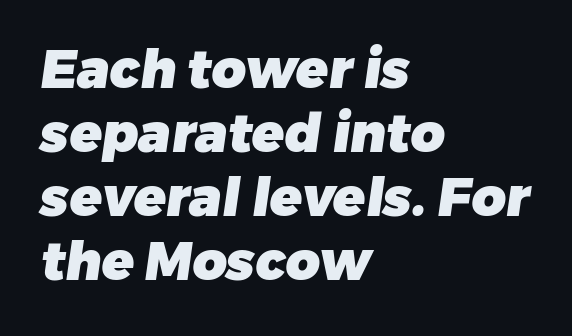
{"serif": "no", "bold": "yes", "weight": "heavy", "width": "normal", "stroke_contrast": "low", "x_height": "medium", "monospaced": "no", "underline": "no", "align": "left", "line_spacing_ratio": 1.21, "letter_spacing": "normal", "letter_spacing_em": 0.0, "glyph_px": 53}
